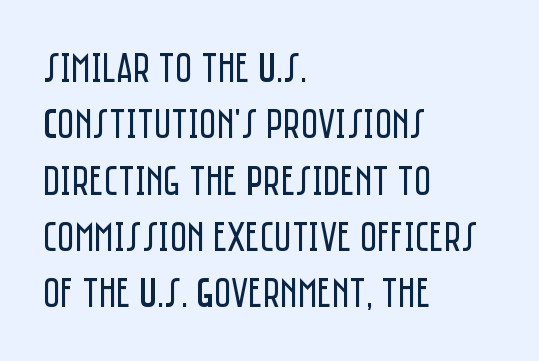
The image shows 42 px regular-weight, condensed sans-serif type, upright; set left-aligned, normal line spacing (1.34x), normal letter spacing, not underlined; low stroke contrast and a large x-height.
